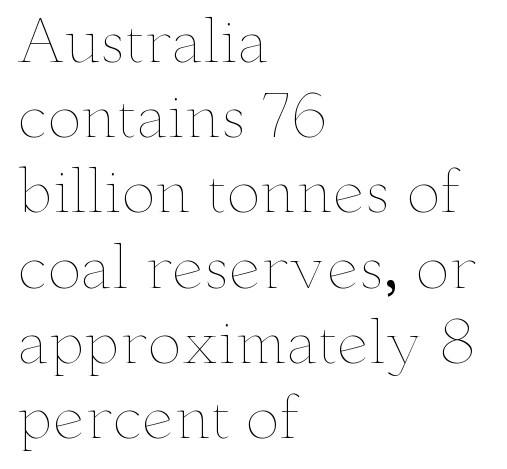
The image shows 57 px thin, wide type, upright; set left-aligned, normal line spacing (1.32x), normal letter spacing, not underlined; low stroke contrast and a small x-height.
